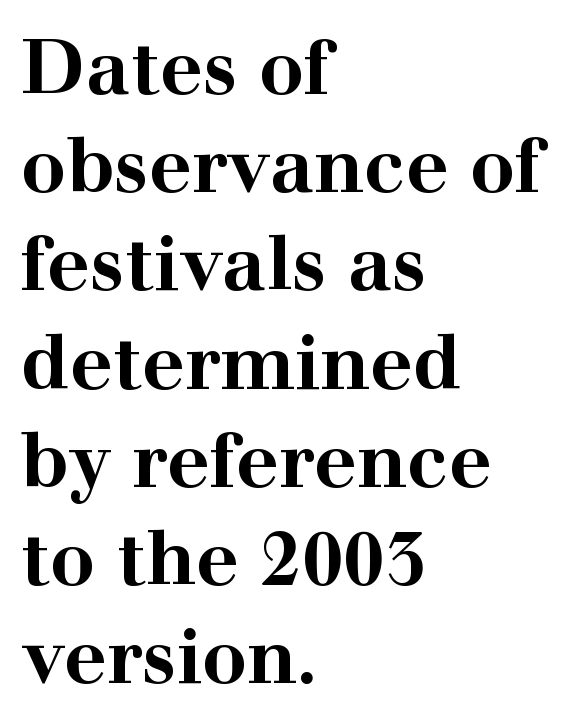
Tall strokes in this sample are plumb rather than angled. Little horizontal feet cap the strokes, marking this as serif type. These lines stack with their left ends in a neat column. Each letter keeps its own natural width here, so spacing adapts to shape.
